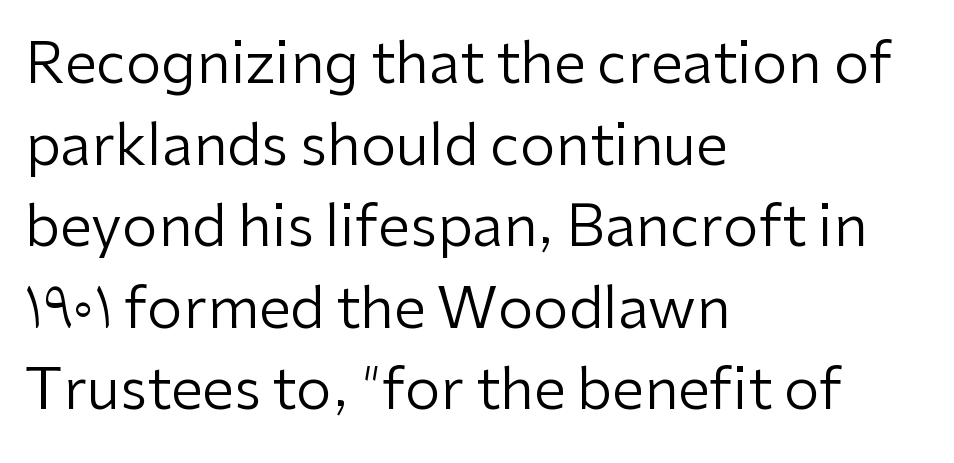
The image shows 57 px regular-weight sans-serif type, upright; set left-aligned, normal line spacing (1.43x), normal letter spacing, not underlined; low stroke contrast and a medium x-height.
